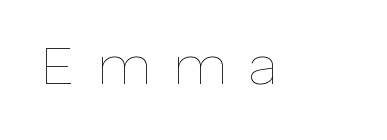
Q: Is the text bold? A: No.
Q: Is the text italic (slanted)? A: No, it is upright.
Q: Is the text underlined? A: No.
Q: Is the spacing between letters normal or unusually wide? A: Unusually wide.
Q: Width (condensed, normal, or wide)? A: Normal.
Q: Stroke contrast? A: Low.
Q: x-height? A: Medium.
Q: Monospaced? A: No.
